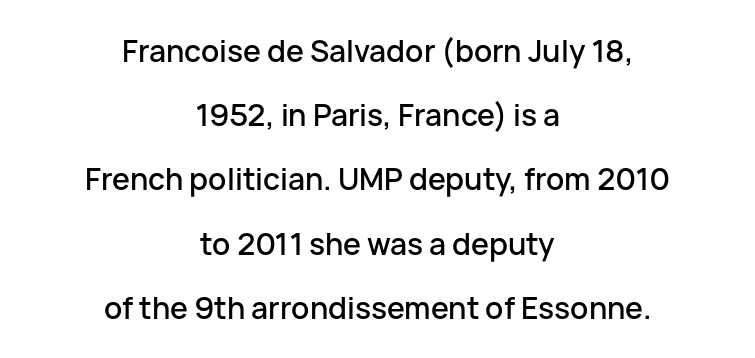
Grotesque or geometric, the face here clearly has no serifs. This is roman type, the default non-slanted kind. A great deal of white space separates one row of letters from the next. Plain, unruled lines of type.
